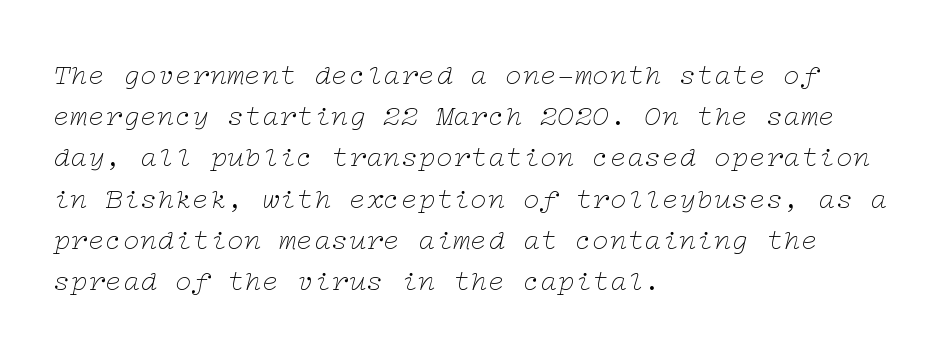
These lines keep a tight, regular rhythm from letter to letter. The letterforms sit at book weight or below. Posture: slanted. Casual observation: everything's shoved over to the left. These lines are composed in type with serifs.
